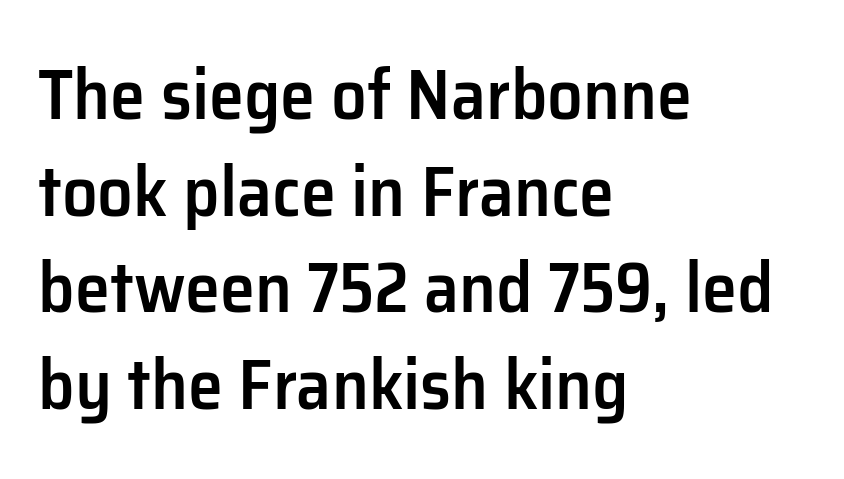
Q: Is the text bold? A: Semi-bold.
Q: Is the text italic (slanted)? A: No, it is upright.
Q: Is the typeface a serif or a sans-serif typeface? A: Sans-serif.
Q: Is the text underlined? A: No.
Q: How is the paragraph aligned? A: Left-aligned.
Q: Is the spacing between letters normal or unusually wide? A: Normal.
Q: Is the spacing between lines tight, normal or loose? A: Normal.
Q: Width (condensed, normal, or wide)? A: Normal.
Q: Stroke contrast? A: Low.
Q: x-height? A: Medium.
Q: Monospaced? A: No.
